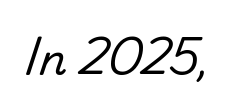
{"serif": "no", "width": "normal", "stroke_contrast": "medium", "x_height": "small", "monospaced": "no", "underline": "no", "letter_spacing": "normal", "letter_spacing_em": 0.0, "glyph_px": 43}
